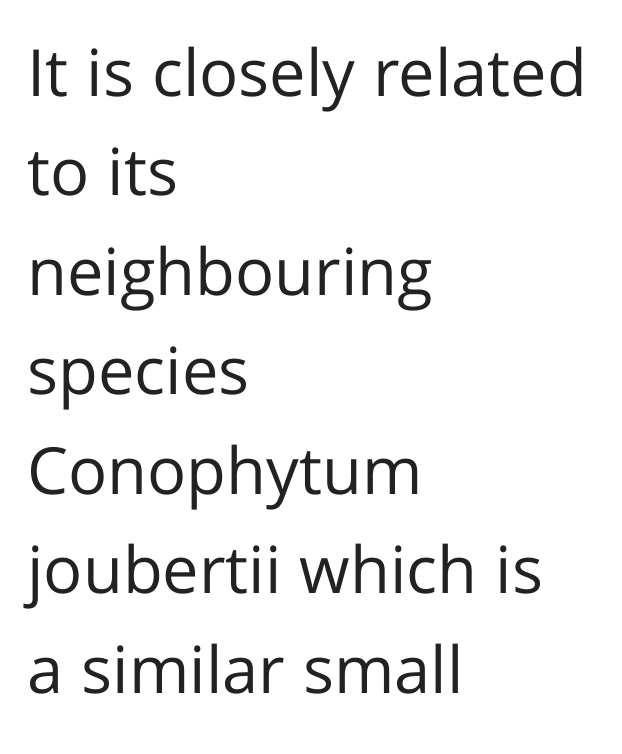
The image shows 65 px regular-weight sans-serif type, upright; set left-aligned, normal line spacing (1.53x), normal letter spacing, not underlined; low stroke contrast and a medium x-height.
